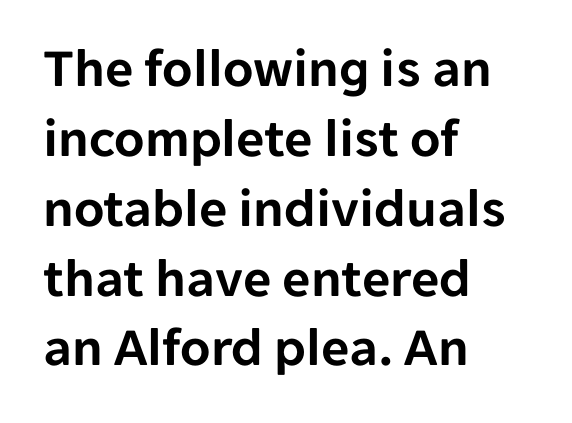
Words float on clear page, feet unadorned. Does the leading feel generous? No, just average. A sans-serif font was chosen for this passage. Unlike italic type, these characters show no tilt at all.
